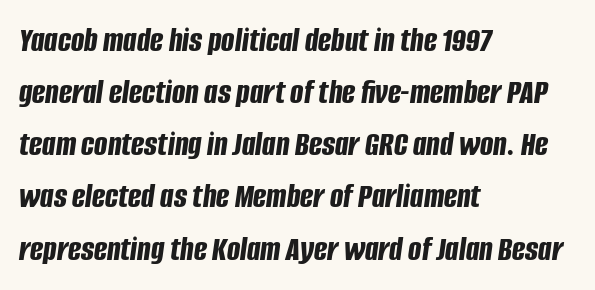
{"italic": "yes", "lean": "right", "slant_degrees": 8, "bold": "yes", "weight": "bold", "width": "condensed", "stroke_contrast": "low", "x_height": "large", "monospaced": "no", "underline": "no", "align": "left", "line_spacing": "normal", "line_spacing_ratio": 1.49, "letter_spacing": "normal", "letter_spacing_em": 0.0, "glyph_px": 35}
